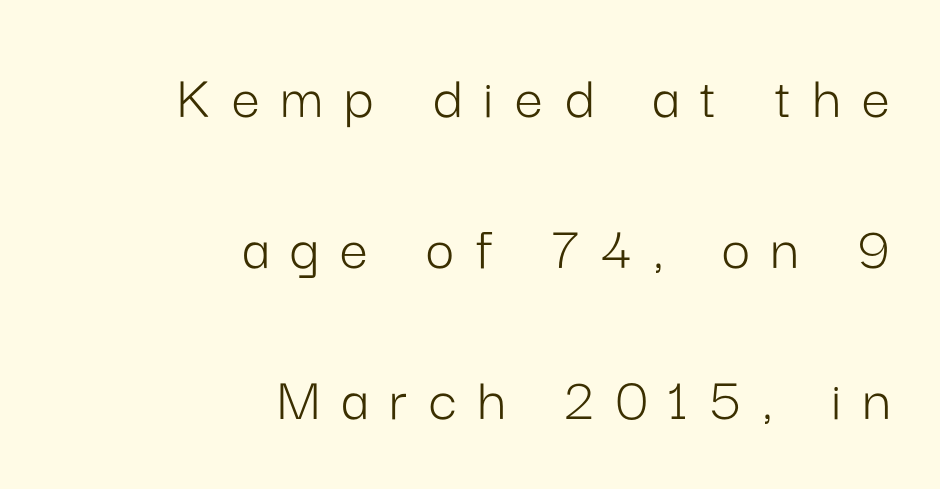
{"serif": "no", "italic": "no", "bold": "no", "weight": "light", "width": "normal", "stroke_contrast": "low", "x_height": "medium", "monospaced": "no", "underline": "no", "align": "right", "line_spacing": "loose", "line_spacing_ratio": 2.4, "letter_spacing": "wide", "letter_spacing_em": 0.34, "glyph_px": 63}
